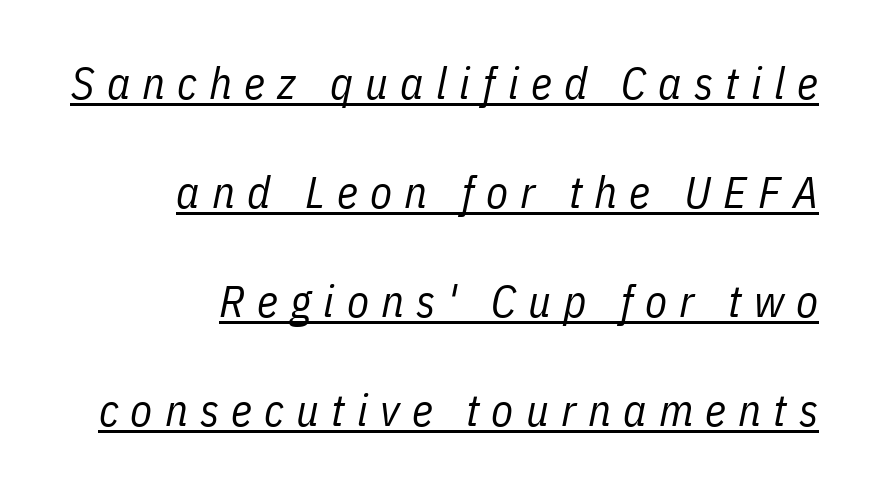
This reads as an unemphasized weight, regular at the heaviest. Posture: slanted. The face used here is proportionally spaced, like ordinary book or web type. The typesetter has applied underlining to the passage shown. What's the leading like? Stretched, with rows far apart. If you drew a ruler down the right edge, every line would touch it.
